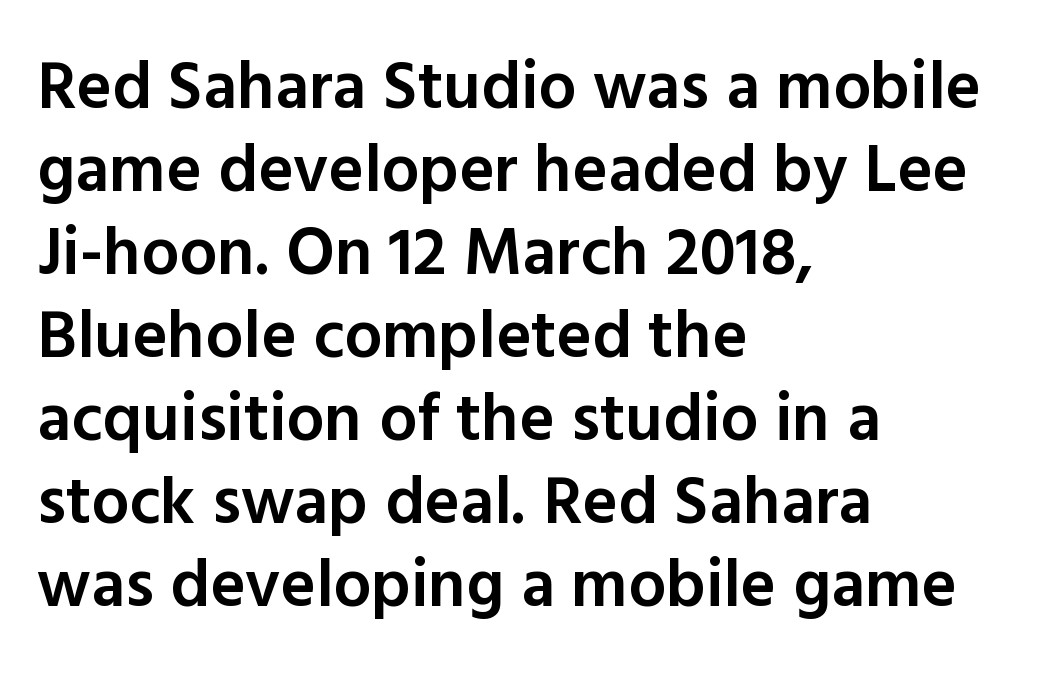
{"serif": "no", "italic": "no", "bold": "semi", "weight": "semibold", "width": "normal", "x_height": "medium", "monospaced": "no", "underline": "no", "align": "left", "line_spacing_ratio": 1.24, "letter_spacing": "normal", "letter_spacing_em": 0.0, "glyph_px": 67}
